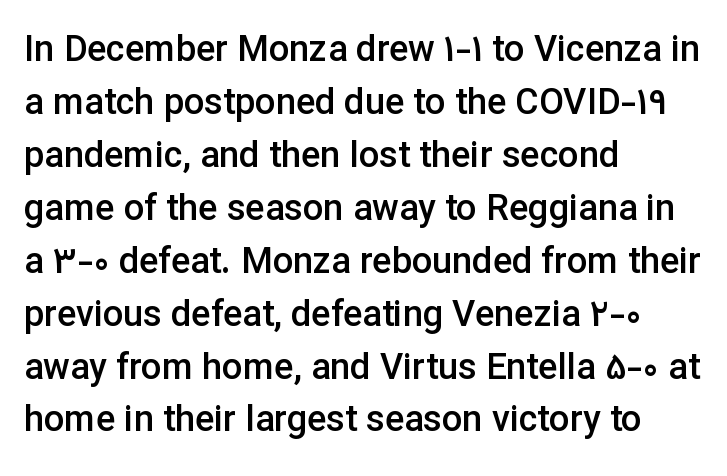
The image shows 36 px semibold sans-serif type, upright; set left-aligned, normal line spacing (1.47x), normal letter spacing, not underlined; low stroke contrast and a medium x-height.
